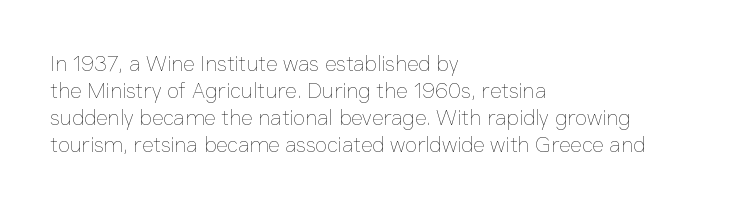
{"italic": "no", "bold": "no", "underline": "no", "align": "left", "line_spacing_ratio": 1.23, "letter_spacing": "normal", "letter_spacing_em": 0.0, "glyph_px": 22}
